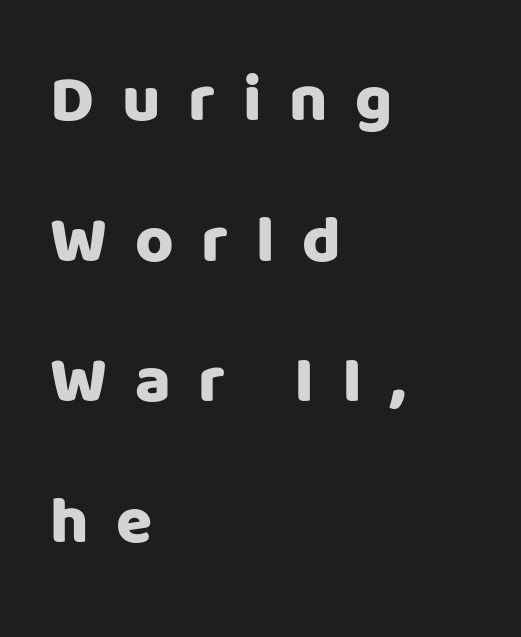
Q: Is the text italic (slanted)? A: No, it is upright.
Q: Is the typeface a serif or a sans-serif typeface? A: Sans-serif.
Q: Is the text underlined? A: No.
Q: How is the paragraph aligned? A: Left-aligned.
Q: Is the spacing between letters normal or unusually wide? A: Unusually wide.
Q: Is the spacing between lines tight, normal or loose? A: Loose.
Q: Width (condensed, normal, or wide)? A: Normal.
Q: Stroke contrast? A: Low.
Q: x-height? A: Large.
Q: Monospaced? A: No.
